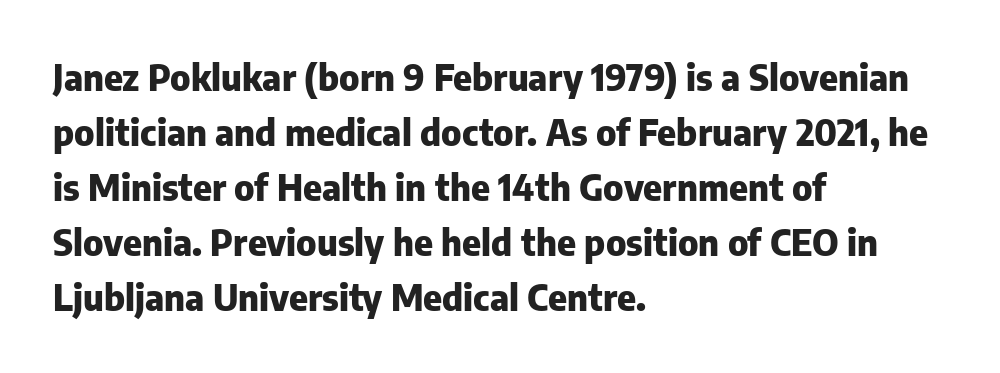
Q: Is the text bold? A: Yes.
Q: Is the text italic (slanted)? A: No, it is upright.
Q: Is the typeface a serif or a sans-serif typeface? A: Sans-serif.
Q: Is the text underlined? A: No.
Q: How is the paragraph aligned? A: Left-aligned.
Q: Is the spacing between letters normal or unusually wide? A: Normal.
Q: Is the spacing between lines tight, normal or loose? A: Normal.
Q: Width (condensed, normal, or wide)? A: Normal.
Q: Stroke contrast? A: Low.
Q: x-height? A: Medium.
Q: Monospaced? A: No.
